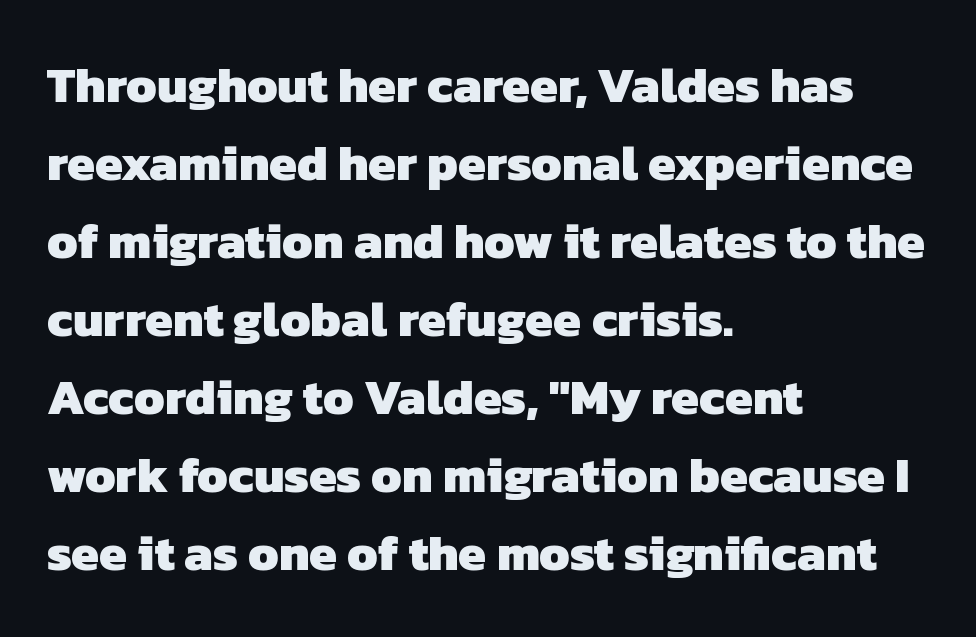
Students, this is bold: see how much ink each stroke carries. The face used here is proportionally spaced, like ordinary book or web type. Each word holds together tightly as a unit, with standard inter-letter gaps. The type family on display is of the sans-serif kind. The text block is weighted toward the left margin, trailing off unevenly rightward.
